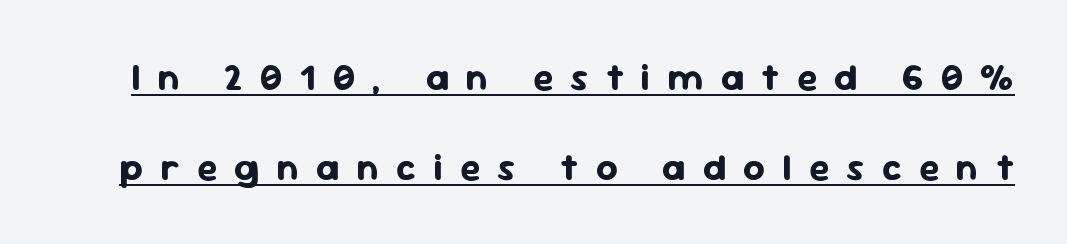
{"serif": "no", "italic": "no", "bold": "yes", "weight": "bold", "width": "normal", "stroke_contrast": "low", "x_height": "medium", "monospaced": "no", "underline": "yes", "line_spacing": "loose", "line_spacing_ratio": 2.42, "letter_spacing": "wide", "letter_spacing_em": 0.47, "glyph_px": 37}
